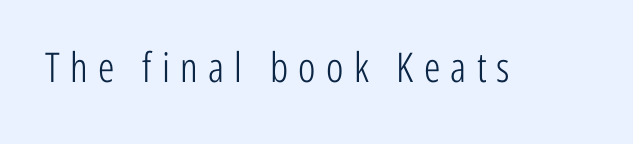
Q: Is the text bold? A: No.
Q: Is the text italic (slanted)? A: No, it is upright.
Q: Is the typeface a serif or a sans-serif typeface? A: Sans-serif.
Q: Is the text underlined? A: No.
Q: Is the spacing between letters normal or unusually wide? A: Unusually wide.
Q: Width (condensed, normal, or wide)? A: Condensed.
Q: Stroke contrast? A: Low.
Q: x-height? A: Medium.
Q: Monospaced? A: No.
